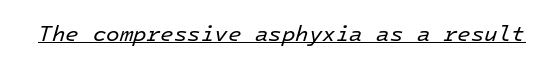
Q: Is the text bold? A: No.
Q: Is the text italic (slanted)? A: Yes, it leans right by about 16 degrees.
Q: Is the text underlined? A: Yes.
Q: Is the spacing between letters normal or unusually wide? A: Normal.
